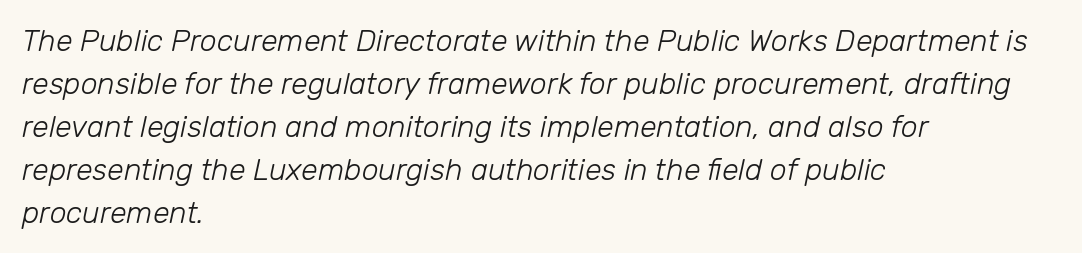
Q: Is the text bold? A: No.
Q: Is the text italic (slanted)? A: Yes, it leans right by about 12 degrees.
Q: Is the text underlined? A: No.
Q: How is the paragraph aligned? A: Left-aligned.
Q: Is the spacing between letters normal or unusually wide? A: Normal.
Q: Is the spacing between lines tight, normal or loose? A: Normal.
Q: Width (condensed, normal, or wide)? A: Normal.
Q: Stroke contrast? A: Low.
Q: x-height? A: Medium.
Q: Monospaced? A: No.
